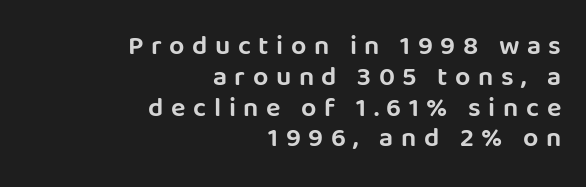
The image shows 27 px text type, upright; set right-aligned, tight line spacing (1.14x), unusually wide letter spacing (+0.28 em), not underlined.
